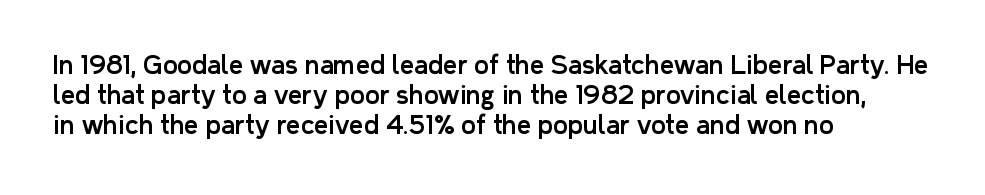
{"italic": "no", "underline": "no", "align": "left", "line_spacing_ratio": 1.21, "letter_spacing": "normal", "letter_spacing_em": 0.0, "glyph_px": 25}
